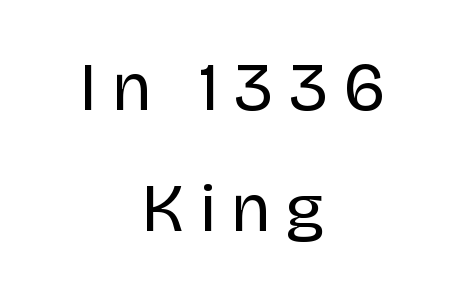
Q: Is the text bold? A: No.
Q: Is the text italic (slanted)? A: No, it is upright.
Q: Is the typeface a serif or a sans-serif typeface? A: Sans-serif.
Q: Is the text underlined? A: No.
Q: How is the paragraph aligned? A: Centered.
Q: Is the spacing between letters normal or unusually wide? A: Unusually wide.
Q: Width (condensed, normal, or wide)? A: Normal.
Q: Stroke contrast? A: Low.
Q: x-height? A: Large.
Q: Monospaced? A: No.
